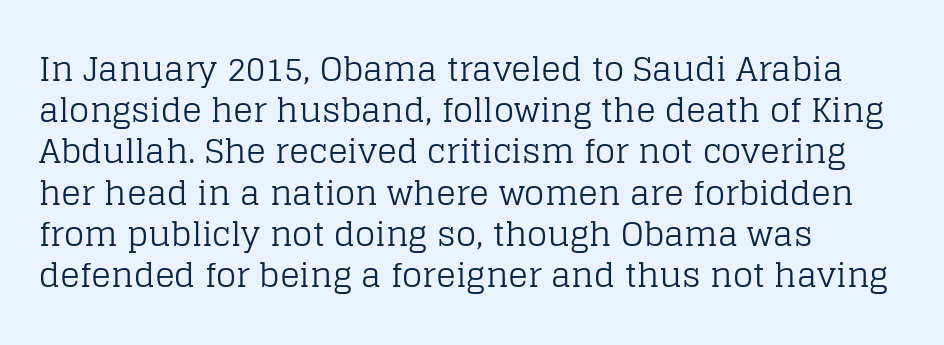
The type sits square on the baseline with zero lean. The area under the type is left untouched. The passage shown stacks its lines at a standard gap. Regarding serifs, this sample has them.
